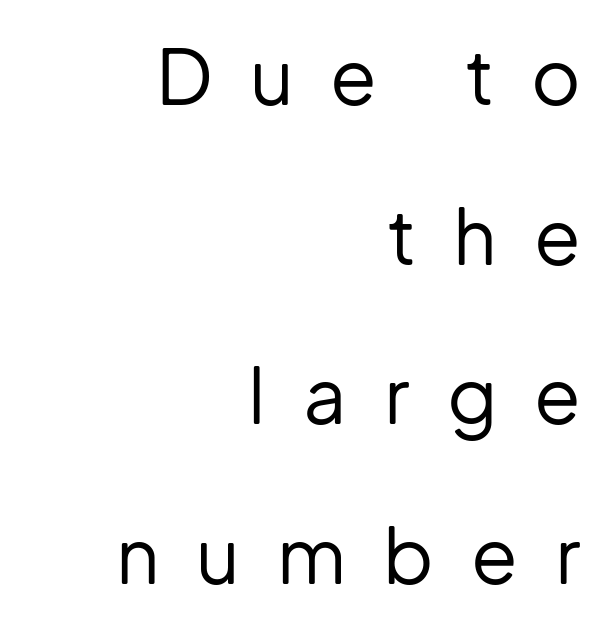
Q: Is the text bold? A: No.
Q: Is the text italic (slanted)? A: No, it is upright.
Q: Is the typeface a serif or a sans-serif typeface? A: Sans-serif.
Q: Is the text underlined? A: No.
Q: How is the paragraph aligned? A: Right-aligned.
Q: Is the spacing between letters normal or unusually wide? A: Unusually wide.
Q: Is the spacing between lines tight, normal or loose? A: Loose.
Q: Width (condensed, normal, or wide)? A: Normal.
Q: Stroke contrast? A: Low.
Q: x-height? A: Medium.
Q: Monospaced? A: No.
